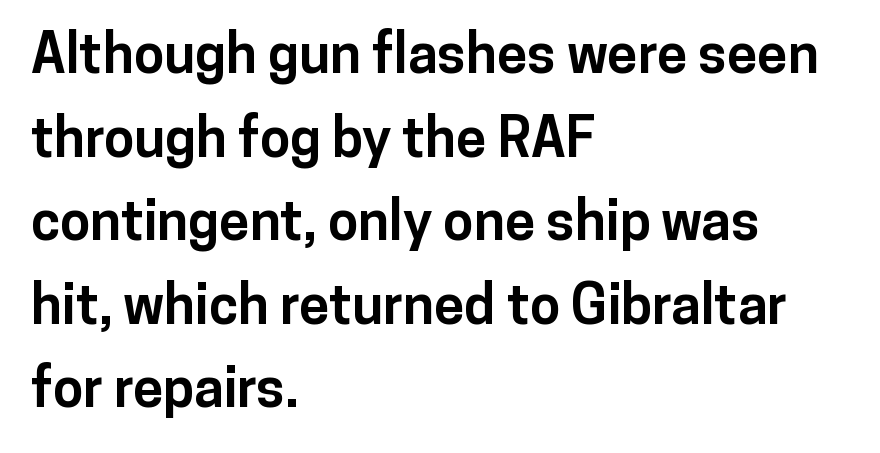
Layout note: lines flush left. Beneath every word, the page is bare. You'd pick this weight for a headline — it's a proper bold. Every stem runs plumb, perpendicular to the baseline.
